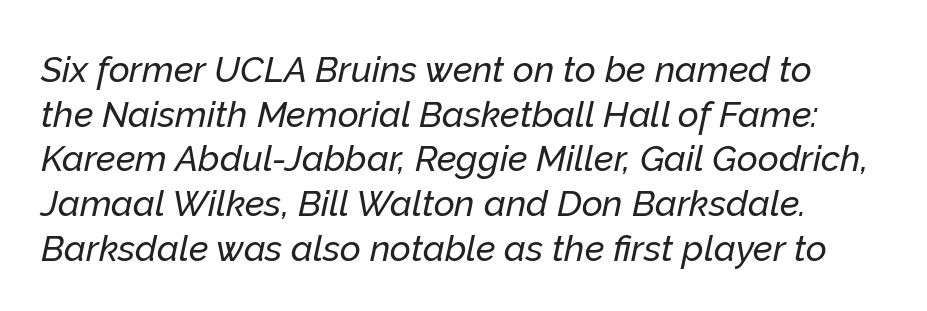
Q: Is the text italic (slanted)? A: Yes, it leans right by about 12 degrees.
Q: Is the text underlined? A: No.
Q: Is the spacing between letters normal or unusually wide? A: Normal.
Q: Width (condensed, normal, or wide)? A: Normal.
Q: Stroke contrast? A: Low.
Q: x-height? A: Medium.
Q: Monospaced? A: No.
